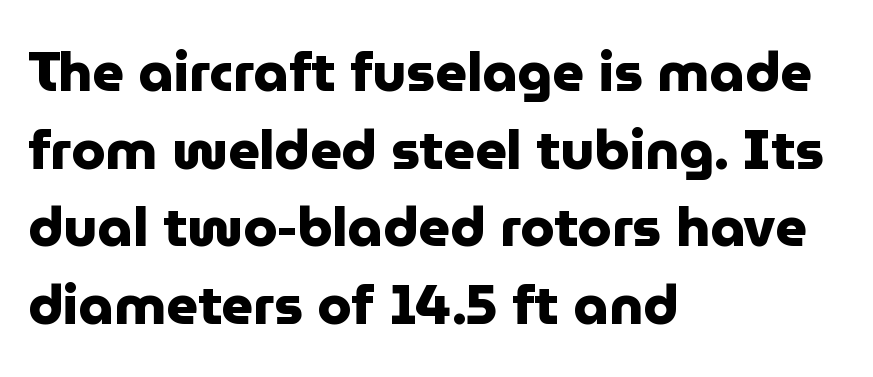
Here the glyphs are tracked normally, forming tight word shapes. Tall strokes in this sample are plumb rather than angled. You could not count columns in this text — the font is proportionally spaced. Typesetter's note: full bold, strokes at maximum text heaviness. In terms of leading, this rendering sits right in the middle.
